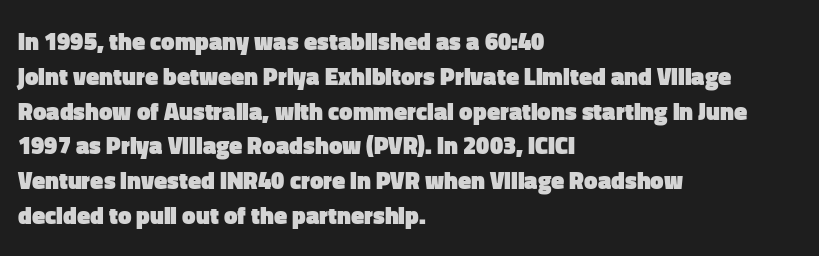
{"italic": "no", "bold": "yes", "underline": "no", "align": "left", "line_spacing": "normal", "line_spacing_ratio": 1.45, "letter_spacing": "normal", "letter_spacing_em": 0.0, "glyph_px": 24}
